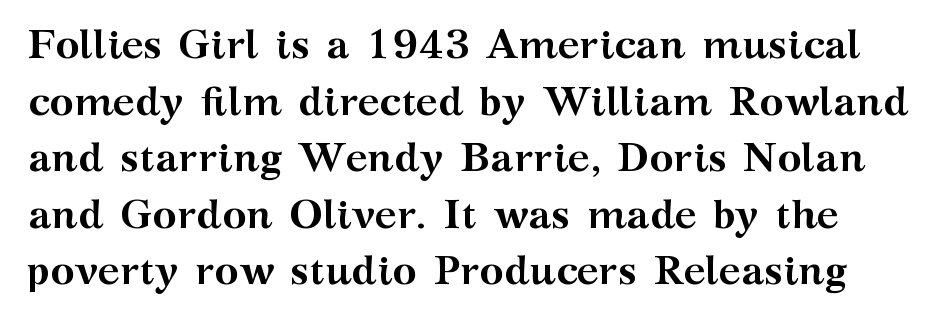
{"serif": "yes", "italic": "no", "bold": "yes", "weight": "semibold", "width": "wide", "stroke_contrast": "medium", "x_height": "medium", "monospaced": "no", "underline": "no", "line_spacing": "normal", "line_spacing_ratio": 1.38, "letter_spacing": "normal", "letter_spacing_em": 0.0, "glyph_px": 41}
